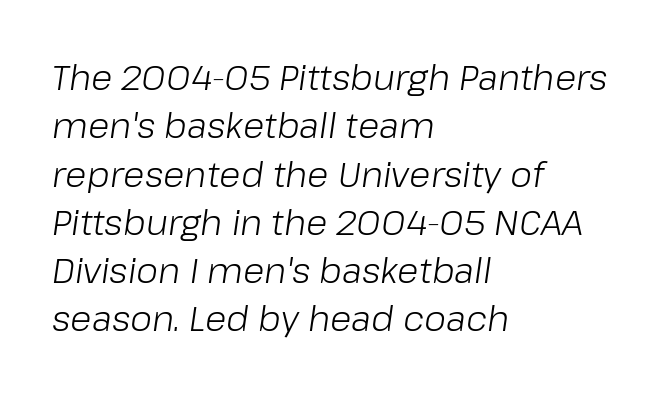
Q: Is the text bold? A: No.
Q: Is the text italic (slanted)? A: Yes, it leans right by about 8 degrees.
Q: Is the text underlined? A: No.
Q: How is the paragraph aligned? A: Left-aligned.
Q: Is the spacing between letters normal or unusually wide? A: Normal.
Q: Is the spacing between lines tight, normal or loose? A: Normal.
Q: Width (condensed, normal, or wide)? A: Normal.
Q: Stroke contrast? A: Low.
Q: x-height? A: Medium.
Q: Monospaced? A: No.
